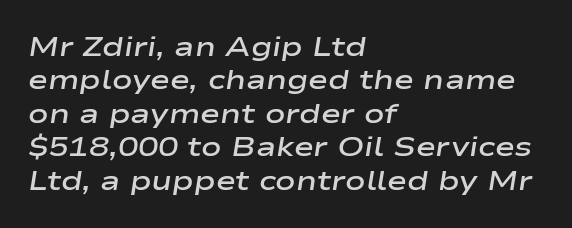
{"italic": "yes", "lean": "right", "slant_degrees": 9, "bold": "semi", "underline": "no", "align": "left", "line_spacing_ratio": 1.24, "letter_spacing": "normal", "letter_spacing_em": 0.0, "glyph_px": 27}
